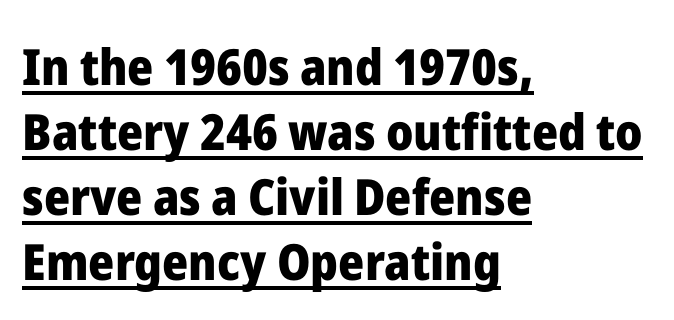
{"serif": "no", "italic": "no", "bold": "yes", "weight": "heavy", "width": "normal", "stroke_contrast": "low", "x_height": "medium", "monospaced": "no", "underline": "yes", "align": "left", "line_spacing": "normal", "line_spacing_ratio": 1.3, "letter_spacing": "normal", "letter_spacing_em": 0.0, "glyph_px": 50}
